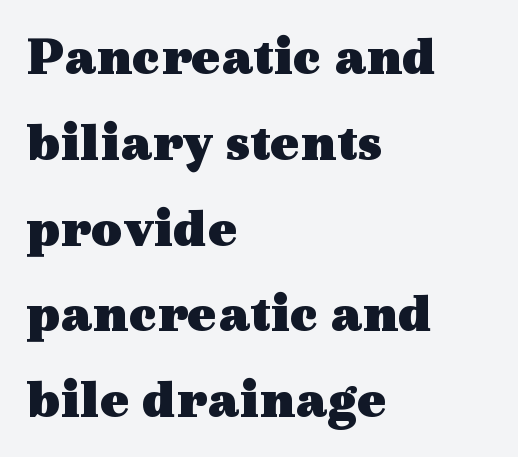
If you drew a line through each stem, it would be perfectly vertical. Each letter's strokes conclude with small projecting serifs. Visually the block forms a straight wall on the left and a jagged coastline on the right. The gaps between neighbouring characters are ordinary and unremarkable. Plenty of ink on the page — the face is bold.
